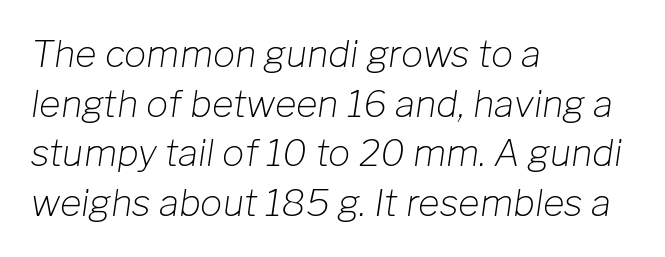
{"italic": "yes", "lean": "right", "slant_degrees": 8, "bold": "no", "weight": "light", "width": "normal", "stroke_contrast": "low", "x_height": "medium", "monospaced": "no", "underline": "no", "align": "left", "line_spacing": "normal", "line_spacing_ratio": 1.34, "letter_spacing": "normal", "letter_spacing_em": 0.0, "glyph_px": 37}
